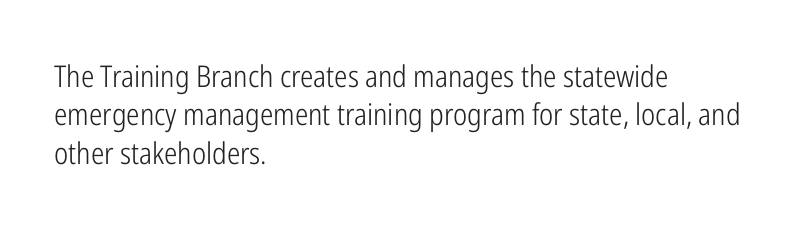
The image shows 30 px light, condensed sans-serif type, upright; set left-aligned, normal line spacing (1.28x), normal letter spacing, not underlined; low stroke contrast and a medium x-height.
